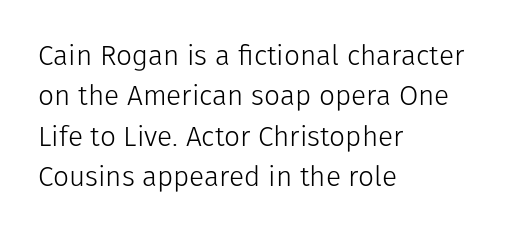
{"serif": "no", "italic": "no", "bold": "no", "weight": "light", "width": "normal", "stroke_contrast": "low", "x_height": "medium", "monospaced": "no", "underline": "no", "align": "left", "line_spacing": "normal", "line_spacing_ratio": 1.44, "letter_spacing": "normal", "letter_spacing_em": 0.0, "glyph_px": 28}
